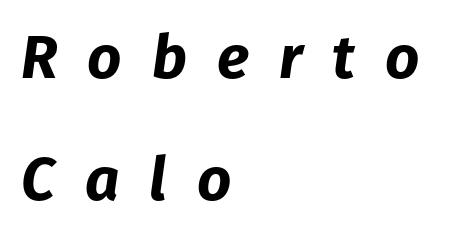
{"italic": "yes", "lean": "right", "slant_degrees": 8, "bold": "yes", "weight": "bold", "width": "normal", "stroke_contrast": "low", "x_height": "medium", "monospaced": "no", "underline": "no", "align": "left", "line_spacing": "loose", "line_spacing_ratio": 2.03, "letter_spacing": "wide", "letter_spacing_em": 0.5, "glyph_px": 60}
